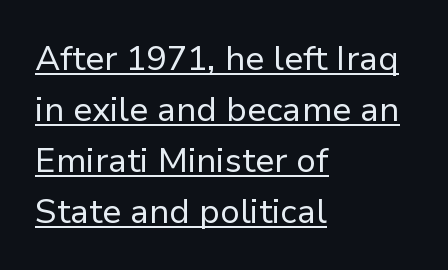
This is roman type, the default non-slanted kind. The horizontal fit of the characters is conventional and even. A sans-serif font was chosen for this passage. The letters advance in unequal steps, a hallmark of proportional type.
